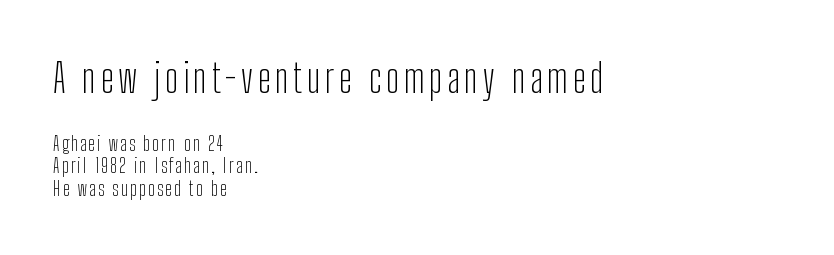
The image shows 40 px light, condensed sans-serif type, upright; set left-aligned, tight line spacing (1.14x), not underlined; the first (top) block is 2.0x larger; low stroke contrast and a medium x-height.
